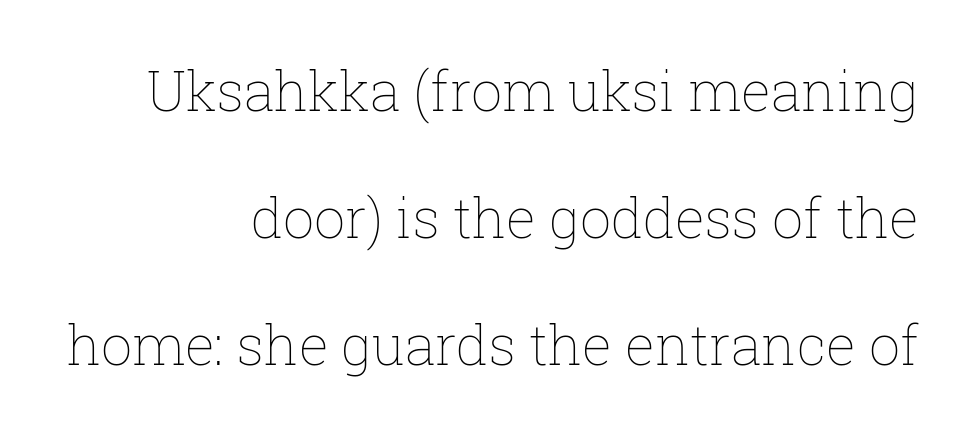
The image shows 55 px thin type, upright; set right-aligned, loose line spacing (2.31x), normal letter spacing, not underlined; low stroke contrast and a medium x-height.
